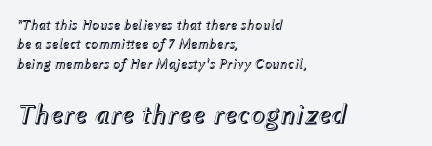
Q: Is the text italic (slanted)? A: Yes, it leans right by about 12 degrees.
Q: Is the text underlined? A: No.
Q: How is the paragraph aligned? A: Left-aligned.
Q: Is the spacing between letters normal or unusually wide? A: Normal.
Q: Is the spacing between lines tight, normal or loose? A: Normal.
Q: Which block of text is set in a larger size, the first (top) or the second (bottom)? A: The second (bottom) one.
Q: Width (condensed, normal, or wide)? A: Normal.
Q: x-height? A: Medium.
Q: Monospaced? A: No.
